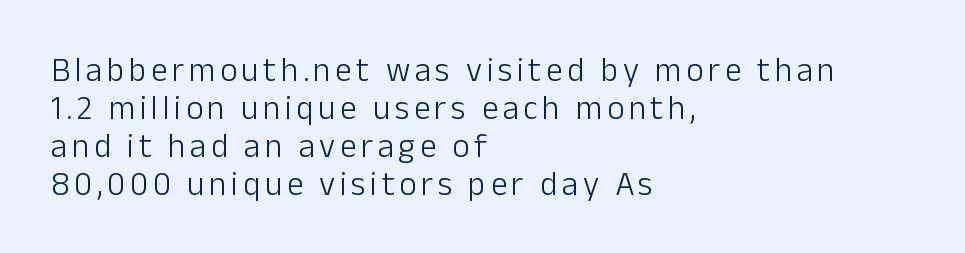
Horizontal alignment here is leftward, the default for most running prose. The letters advance in unequal steps, a hallmark of proportional type. The type sits square on the baseline with zero lean. Letters have the restrained weight of plain body copy at most. This rendering features lettering with no underline.
